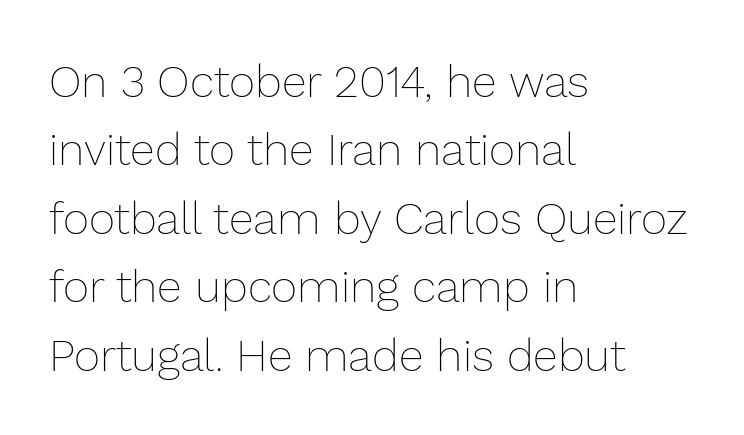
Q: Is the text bold? A: No.
Q: Is the text italic (slanted)? A: No, it is upright.
Q: Is the text underlined? A: No.
Q: How is the paragraph aligned? A: Left-aligned.
Q: Is the spacing between letters normal or unusually wide? A: Normal.
Q: Is the spacing between lines tight, normal or loose? A: Normal.
Q: Width (condensed, normal, or wide)? A: Normal.
Q: Stroke contrast? A: Low.
Q: x-height? A: Medium.
Q: Monospaced? A: No.
